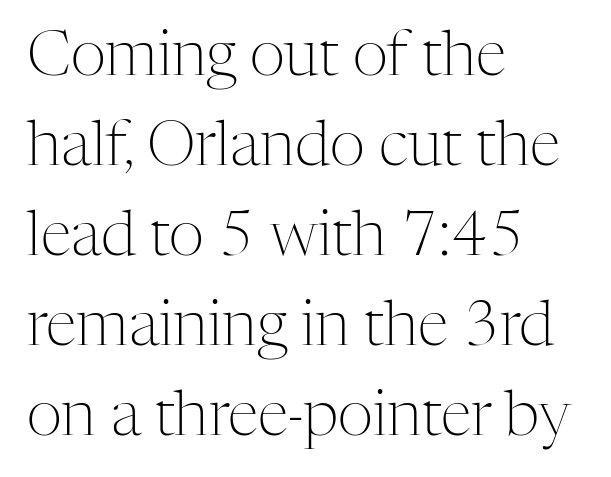
No italicization has been applied; the sample stays upright. Each new line begins a customary step beneath the previous one. Letter spacing: default. The rag falls on the right side of this text block. On a weight scale, this lands at 450 or below.
